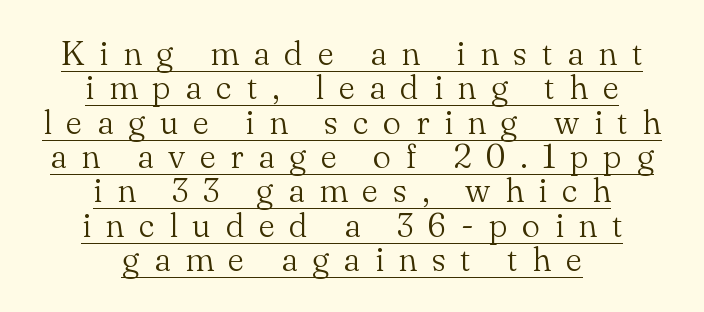
Note: serifs present on the glyphs. The vertical gap from one line to the next is small. Horizontal alignment here is central, giving a formal, balanced look. What decoration does the sample have? An underline. Observe the wide spacing: letters keep a clear distance from each other. The face used here is proportionally spaced, like ordinary book or web type.
